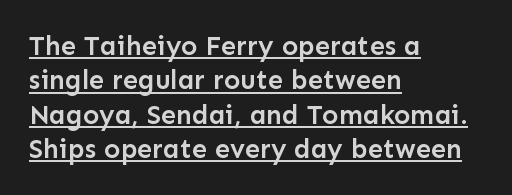
Somebody hit Ctrl+U on this one — the words are underlined. Caption: semibold face, moderately heavy strokes. Normally led — the rows are evenly, conventionally spaced. A classic flush-left, rag-right setting is used for this passage.
